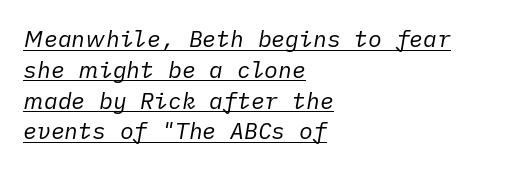
{"italic": "yes", "lean": "right", "slant_degrees": 10, "bold": "no", "underline": "yes", "align": "left", "line_spacing": "normal", "line_spacing_ratio": 1.34, "letter_spacing": "normal", "letter_spacing_em": 0.0, "glyph_px": 23}
